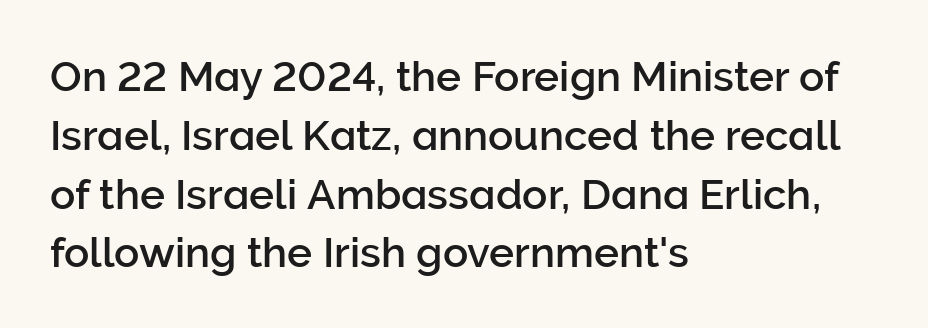
The image shows 42 px sans-serif type, upright; set left-aligned, normal line spacing (1.4x), normal letter spacing, not underlined; low stroke contrast and a medium x-height.
